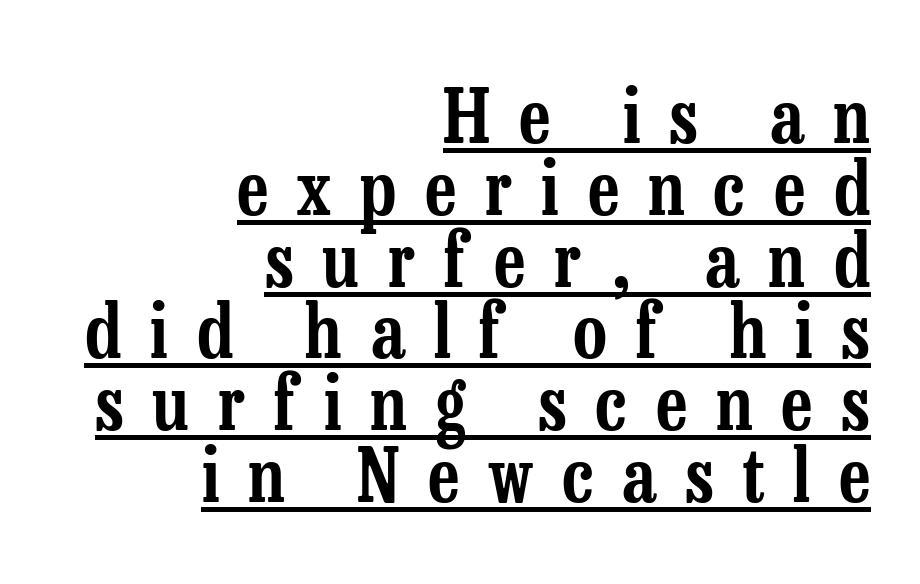
{"serif": "yes", "italic": "no", "width": "condensed", "stroke_contrast": "low", "x_height": "medium", "monospaced": "no", "underline": "yes", "align": "right", "line_spacing": "tight", "line_spacing_ratio": 0.97, "letter_spacing": "wide", "letter_spacing_em": 0.39, "glyph_px": 74}
